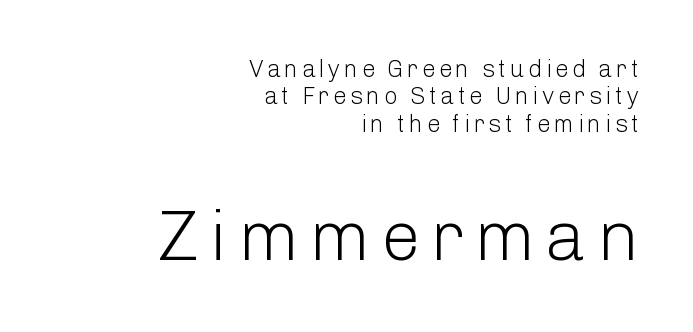
Q: Is the text bold? A: No.
Q: Is the text italic (slanted)? A: No, it is upright.
Q: Is the typeface a serif or a sans-serif typeface? A: Sans-serif.
Q: Is the text underlined? A: No.
Q: How is the paragraph aligned? A: Right-aligned.
Q: Is the spacing between lines tight, normal or loose? A: Tight.
Q: Which block of text is set in a larger size, the first (top) or the second (bottom)? A: The second (bottom) one.
Q: Width (condensed, normal, or wide)? A: Normal.
Q: Stroke contrast? A: Low.
Q: x-height? A: Medium.
Q: Monospaced? A: No.
